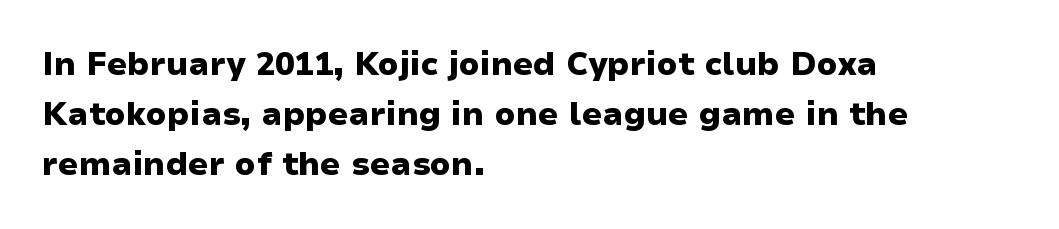
Students, observe: this is what conventionally led text looks like. Notice how the passage keeps a crisp vertical edge on the left only. A typesetter would call this proportional, since set widths differ per character. These lines keep a tight, regular rhythm from letter to letter. Descenders hang freely into open space.
